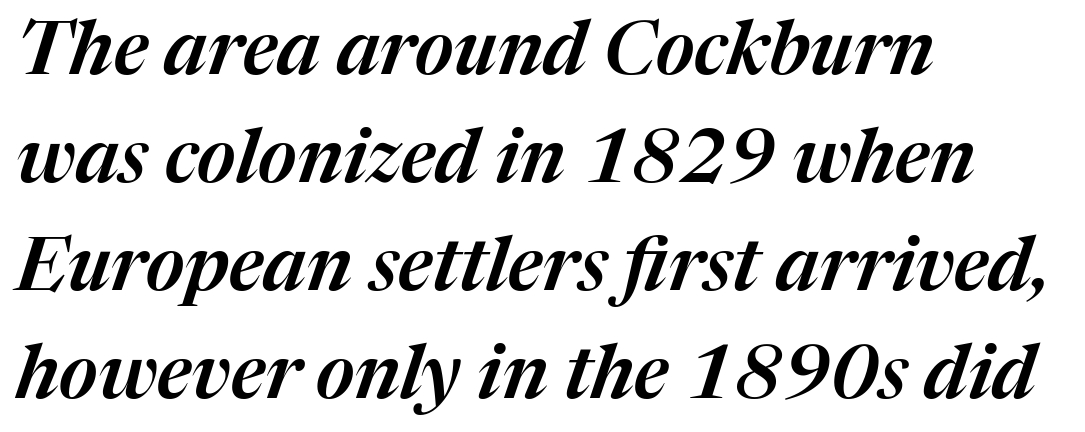
The image shows 75 px text type, italic (leaning right); set left-aligned, normal line spacing (1.44x), normal letter spacing, not underlined; medium stroke contrast and a medium x-height.
